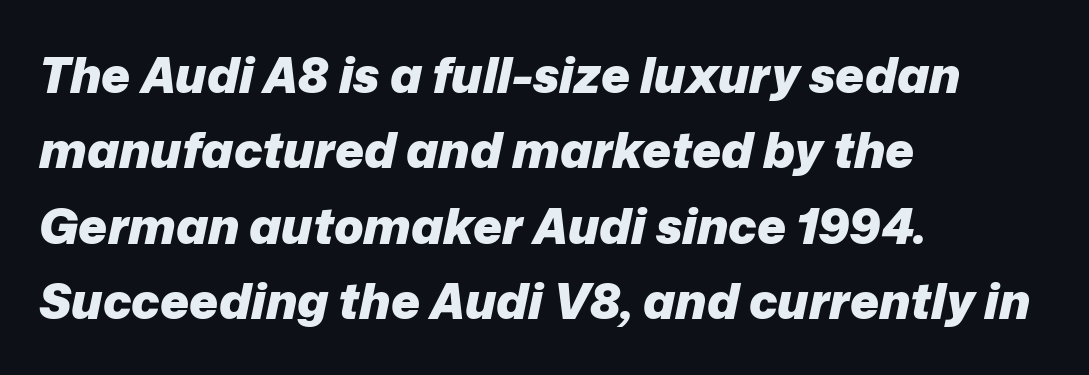
The image shows 49 px heavy type, italic (leaning right); set left-aligned, normal line spacing (1.54x), normal letter spacing, not underlined; low stroke contrast and a medium x-height.
